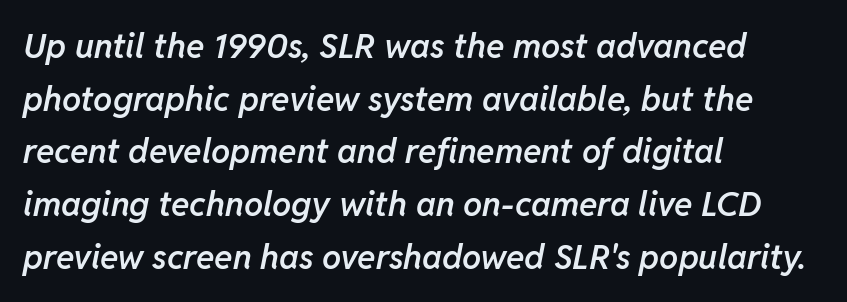
The image shows 34 px semibold type, italic (leaning right); set left-aligned, normal line spacing (1.55x), normal letter spacing, not underlined; low stroke contrast and a medium x-height.
